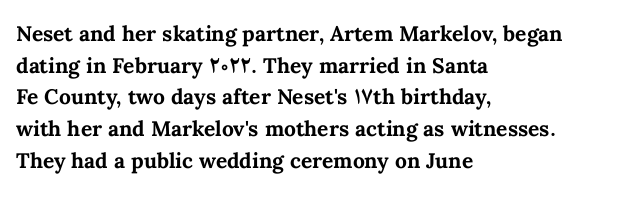
This is roman type, the default non-slanted kind. Observe the ordinary spacing: letters are neighbours, not strangers. The space between consecutive lines is moderate. Leftover space on each line is placed entirely after the last word. The string is rendered with underlining switched off. What weight is shown? A full bold with thick strokes.
